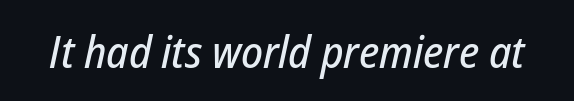
The image shows 45 px condensed type, italic (leaning right); set normal letter spacing, not underlined; low stroke contrast and a medium x-height.
